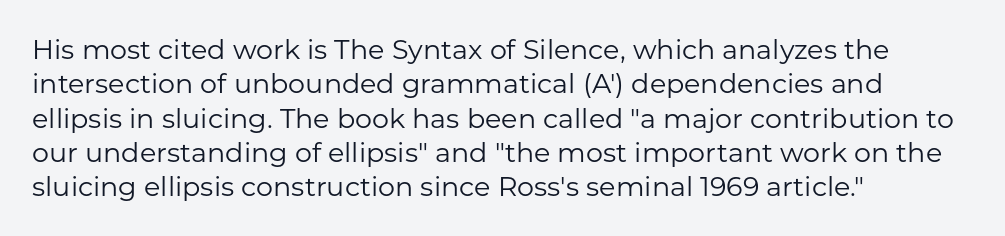
Q: Is the text bold? A: No.
Q: Is the text italic (slanted)? A: No, it is upright.
Q: Is the text underlined? A: No.
Q: How is the paragraph aligned? A: Left-aligned.
Q: Is the spacing between letters normal or unusually wide? A: Normal.
Q: Is the spacing between lines tight, normal or loose? A: Normal.
